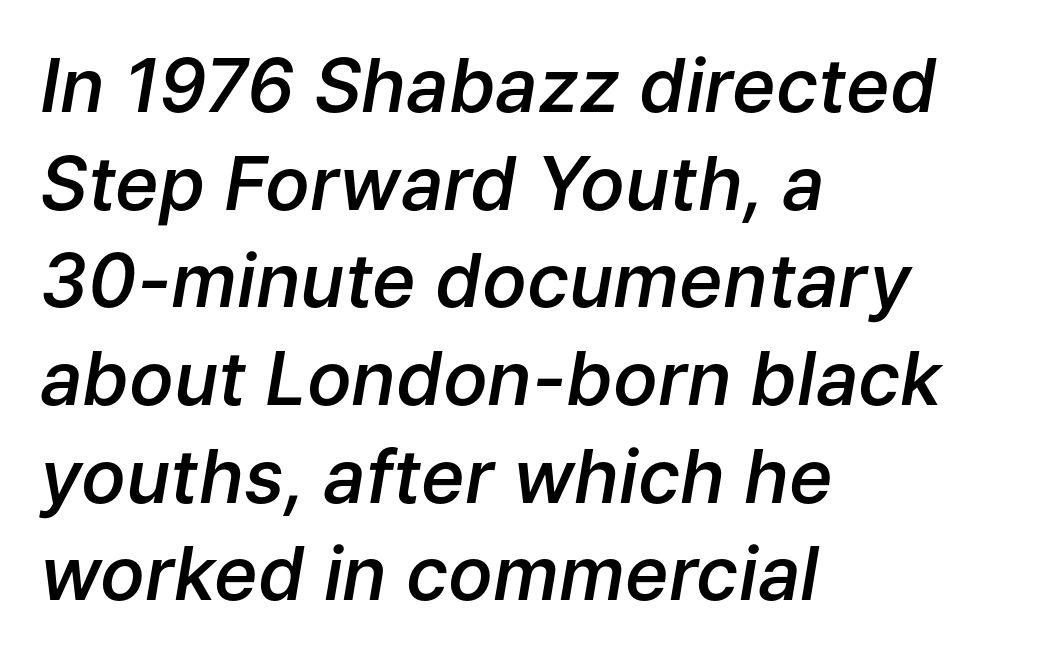
The image shows 74 px semibold type, italic (leaning right); set left-aligned, normal line spacing (1.32x), normal letter spacing, not underlined; low stroke contrast and a medium x-height.
